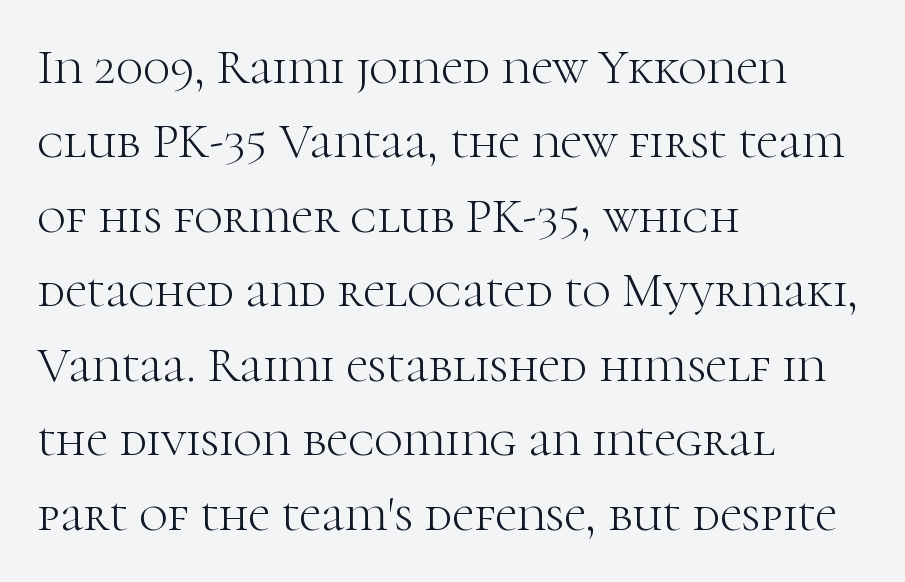
The image shows 49 px light serif type, upright; set left-aligned, normal line spacing (1.52x), normal letter spacing, not underlined; high stroke contrast and a medium x-height.
